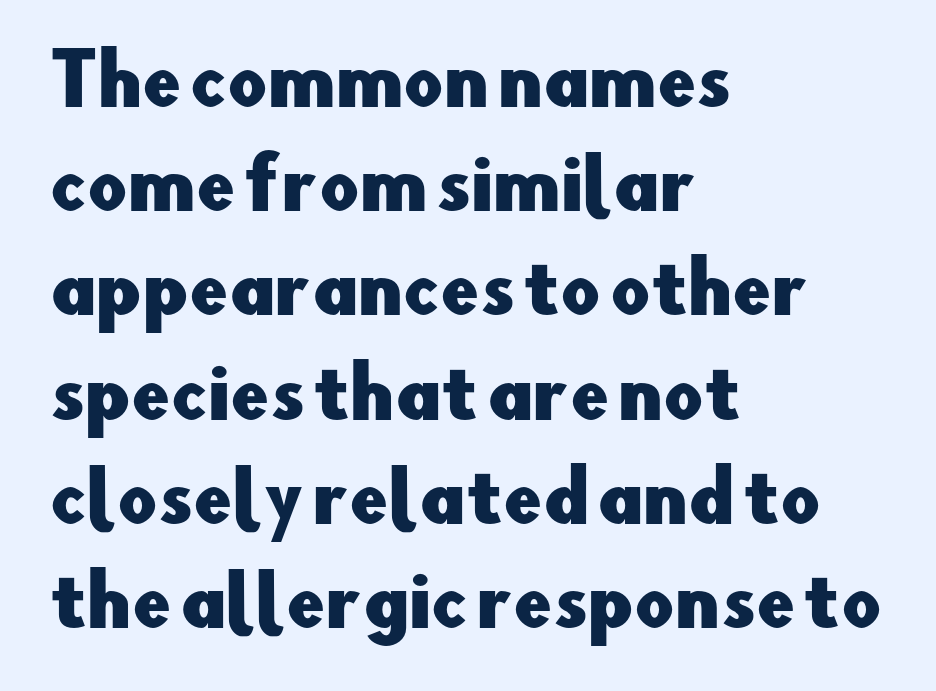
The image shows 69 px sans-serif type, upright; set left-aligned, normal line spacing (1.51x), normal letter spacing, not underlined; low stroke contrast and a small x-height.
